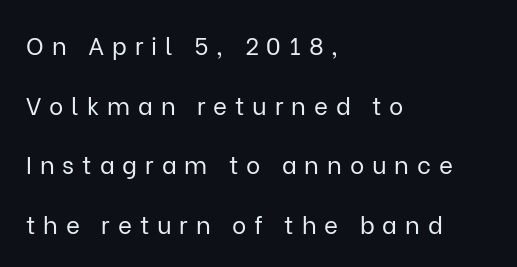
Any mark beneath the type? The region is blank. Rows of type keep a wide berth in the vertical direction. Is there any slant? The stems are plumb. Vertical stems look standard width or narrower in stroke. Typeset ragged right — the left edge is the straight one. Someone cranked the tracking dial way up on this one.
